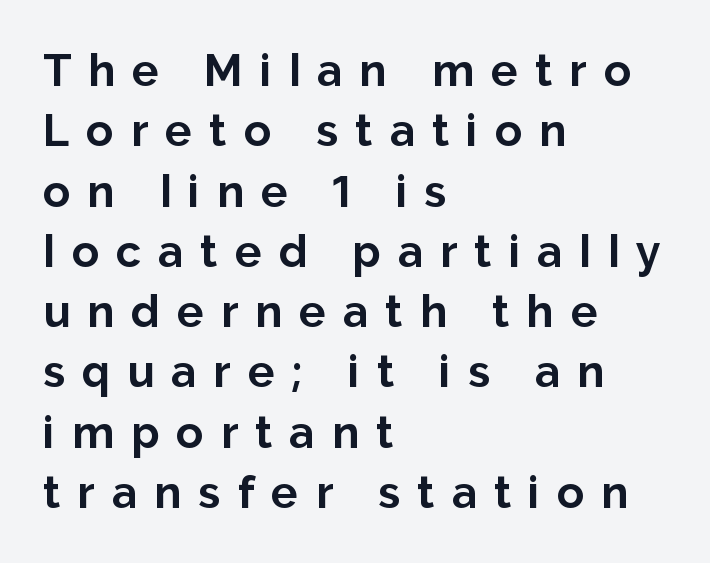
The image shows 45 px bold sans-serif type, upright; set left-aligned, normal line spacing (1.34x), unusually wide letter spacing (+0.38 em), not underlined; low stroke contrast and a medium x-height.
